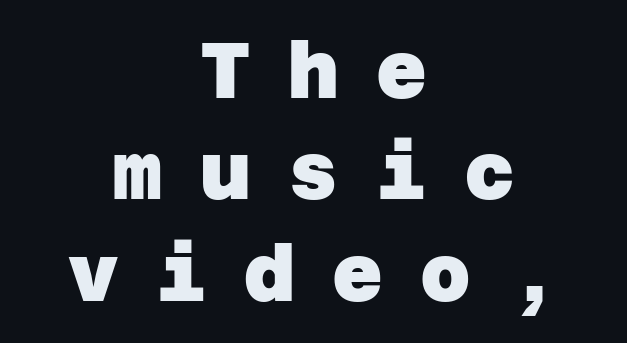
{"serif": "no", "bold": "yes", "weight": "heavy", "width": "normal", "stroke_contrast": "low", "x_height": "large", "underline": "no", "align": "center", "line_spacing": "normal", "line_spacing_ratio": 1.3, "letter_spacing": "wide", "letter_spacing_em": 0.48, "glyph_px": 78}
